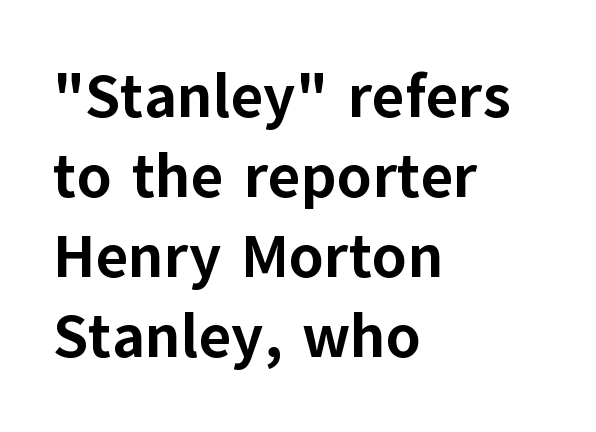
{"serif": "no", "italic": "no", "bold": "yes", "weight": "bold", "width": "normal", "stroke_contrast": "low", "x_height": "medium", "monospaced": "no", "underline": "no", "align": "left", "line_spacing": "normal", "line_spacing_ratio": 1.29, "letter_spacing": "normal", "letter_spacing_em": 0.0, "glyph_px": 62}
